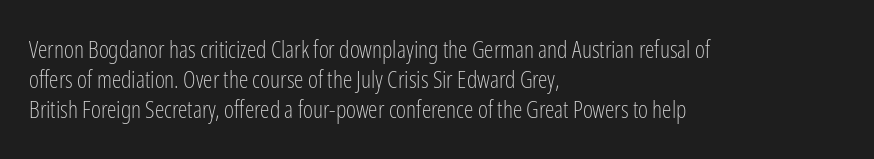
Q: Is the text bold? A: No.
Q: Is the text italic (slanted)? A: No, it is upright.
Q: Is the text underlined? A: No.
Q: How is the paragraph aligned? A: Left-aligned.
Q: Is the spacing between letters normal or unusually wide? A: Normal.
Q: Is the spacing between lines tight, normal or loose? A: Normal.
